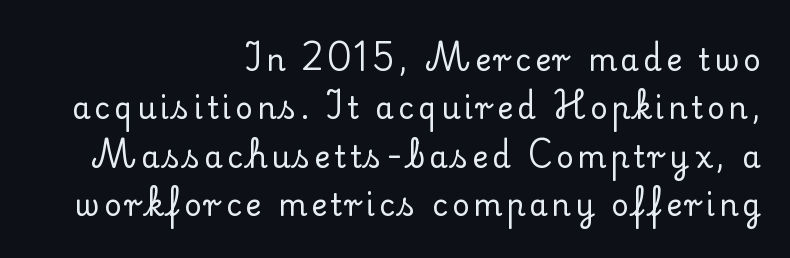
{"serif": "yes", "italic": "no", "width": "normal", "stroke_contrast": "low", "x_height": "small", "monospaced": "no", "underline": "no", "align": "right", "line_spacing": "normal", "line_spacing_ratio": 1.61, "glyph_px": 30}
